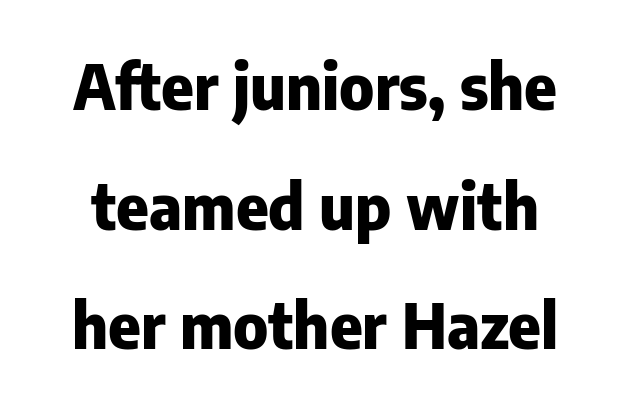
The image shows 62 px heavy sans-serif type, upright; set loose line spacing (1.93x), normal letter spacing, not underlined; low stroke contrast and a medium x-height.
